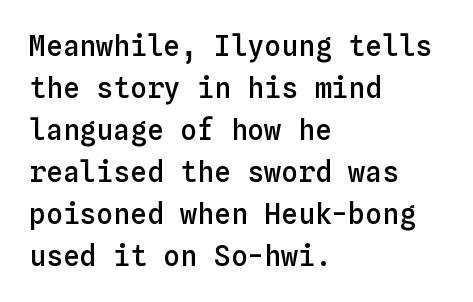
Q: Is the text bold? A: Semi-bold.
Q: Is the text italic (slanted)? A: No, it is upright.
Q: Is the text underlined? A: No.
Q: How is the paragraph aligned? A: Left-aligned.
Q: Is the spacing between letters normal or unusually wide? A: Normal.
Q: Is the spacing between lines tight, normal or loose? A: Normal.
Q: Width (condensed, normal, or wide)? A: Normal.
Q: Stroke contrast? A: Low.
Q: x-height? A: Medium.
Q: Monospaced? A: Yes.
